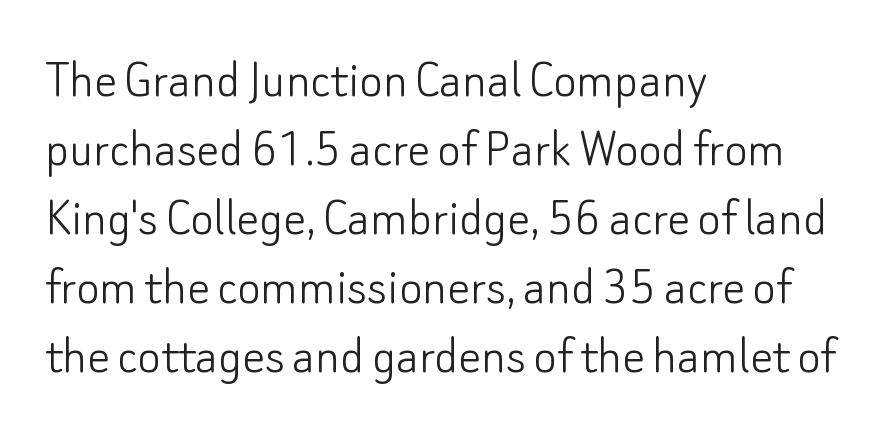
The image shows 56 px light sans-serif type, upright; set left-aligned, line spacing 1.23x, normal letter spacing, not underlined; low stroke contrast and a small x-height.
